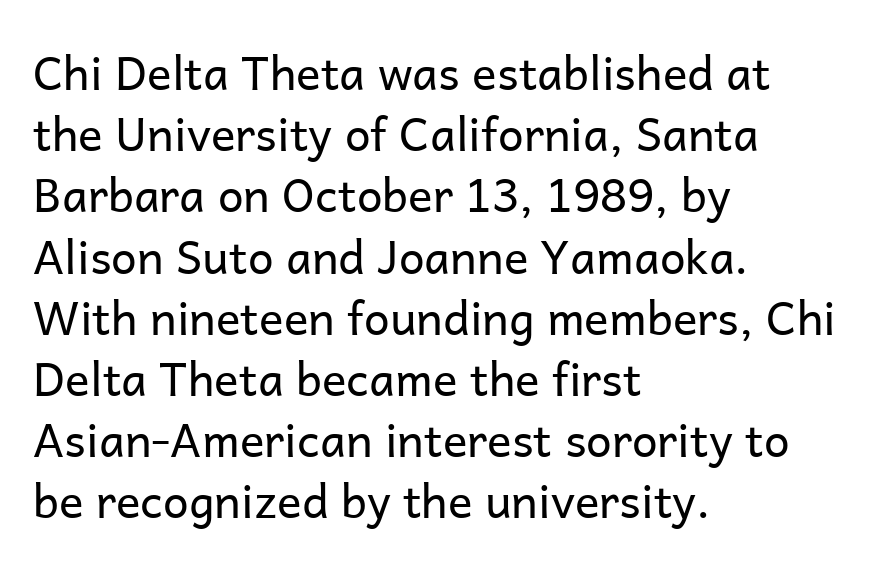
It's the straight-up-and-down kind of type. The glyphs are unaccompanied by any horizontal stroke below them. Inter-character spacing is left at the font's built-in metrics. Horizontally, the lines are justified to the leading edge only.
